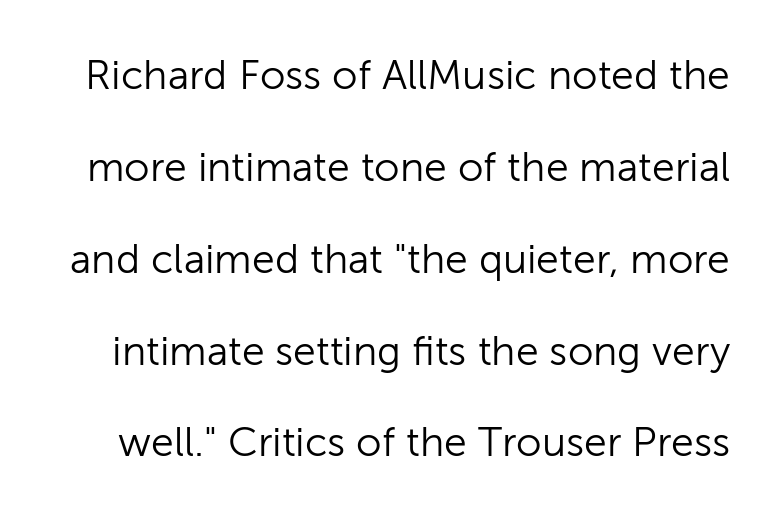
Q: Is the text bold? A: No.
Q: Is the text italic (slanted)? A: No, it is upright.
Q: Is the typeface a serif or a sans-serif typeface? A: Sans-serif.
Q: Is the text underlined? A: No.
Q: Is the spacing between letters normal or unusually wide? A: Normal.
Q: Is the spacing between lines tight, normal or loose? A: Loose.
Q: Width (condensed, normal, or wide)? A: Normal.
Q: Stroke contrast? A: Low.
Q: x-height? A: Medium.
Q: Monospaced? A: No.
